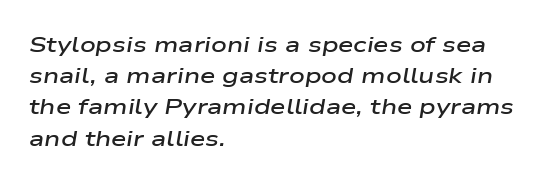
Quick note: underline off. In terms of letterspacing, this is plain default setting. Successive baselines arrive at the customary interval. Emphasis by weight is partial: semibold.
